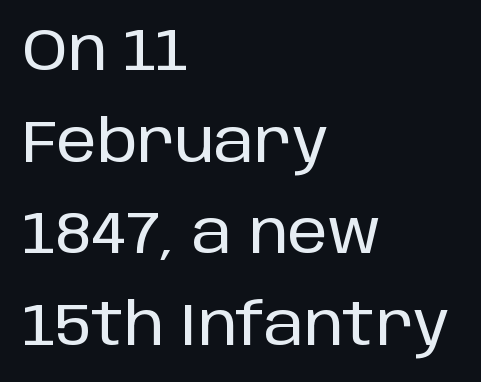
Q: Is the text italic (slanted)? A: No, it is upright.
Q: Is the typeface a serif or a sans-serif typeface? A: Sans-serif.
Q: Is the text underlined? A: No.
Q: How is the paragraph aligned? A: Left-aligned.
Q: Is the spacing between letters normal or unusually wide? A: Normal.
Q: Is the spacing between lines tight, normal or loose? A: Normal.
Q: Width (condensed, normal, or wide)? A: Normal.
Q: Stroke contrast? A: Low.
Q: x-height? A: Large.
Q: Monospaced? A: No.
